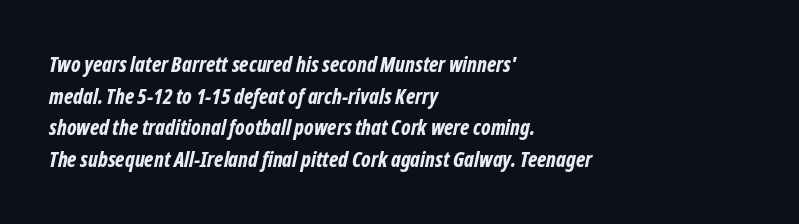
{"italic": "yes", "lean": "right", "slant_degrees": 12, "bold": "yes", "underline": "no", "align": "left", "line_spacing": "normal", "line_spacing_ratio": 1.51, "letter_spacing": "normal", "letter_spacing_em": 0.0, "glyph_px": 21}
